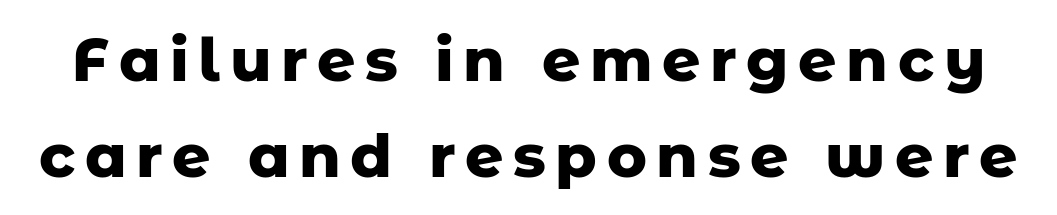
Underline: absent. Summary of weight: heavy, a full bold. The characters display no serif detailing; their extremities are plain. Horizontal bands of white between lines are of average thickness. Note the varied advance widths — an 'i' is clearly narrower than an 'm'. Designer's note — italics off, roman on.
